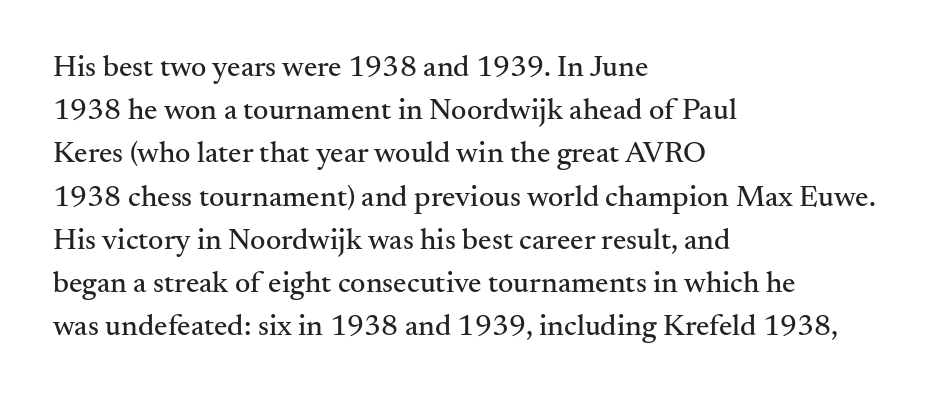
{"serif": "yes", "italic": "no", "width": "normal", "stroke_contrast": "medium", "x_height": "small", "monospaced": "no", "underline": "no", "align": "left", "line_spacing": "normal", "line_spacing_ratio": 1.44, "letter_spacing": "normal", "letter_spacing_em": 0.0, "glyph_px": 30}
